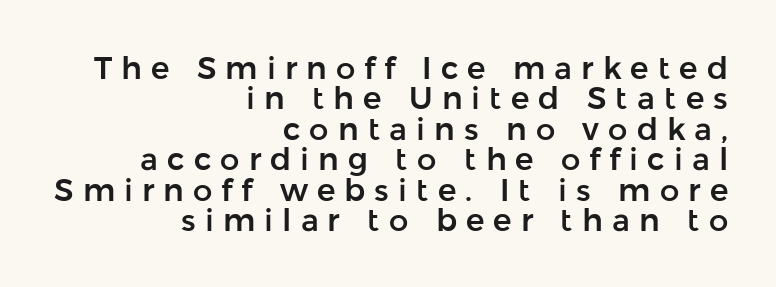
{"serif": "no", "italic": "no", "width": "normal", "stroke_contrast": "low", "x_height": "medium", "monospaced": "no", "underline": "no", "align": "right", "line_spacing": "tight", "line_spacing_ratio": 0.98, "letter_spacing": "wide", "letter_spacing_em": 0.29, "glyph_px": 31}
